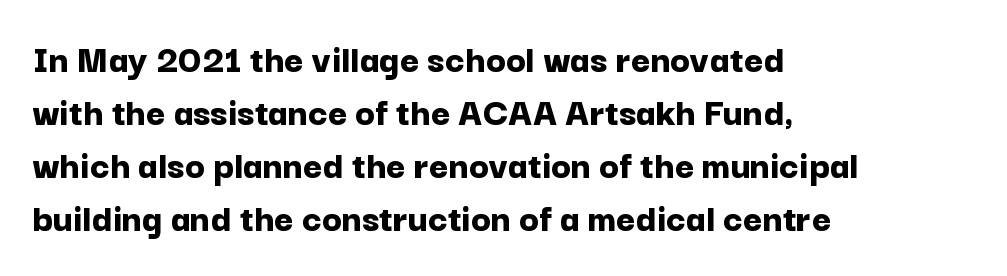
The image shows 41 px bold sans-serif type, upright; set left-aligned, normal line spacing (1.29x), normal letter spacing, not underlined; low stroke contrast and a medium x-height.
